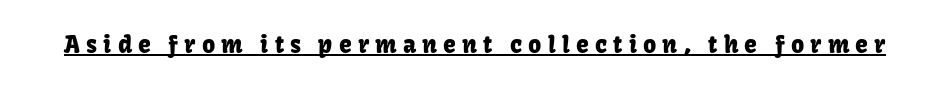
Q: Is the text italic (slanted)? A: No, it is upright.
Q: Is the text underlined? A: Yes.
Q: Is the spacing between letters normal or unusually wide? A: Unusually wide.
